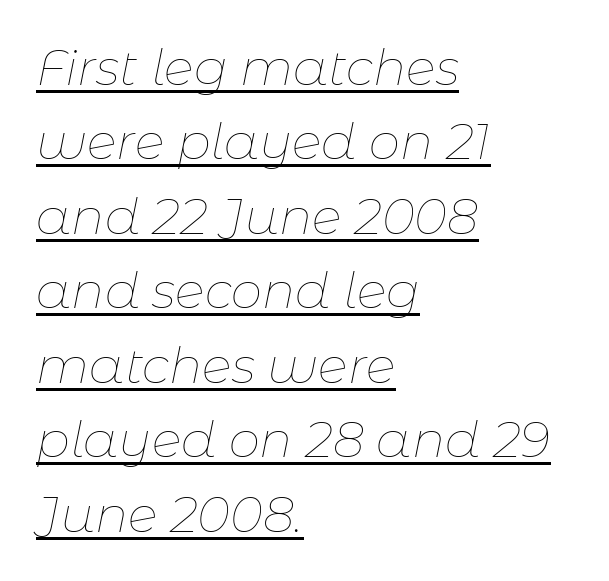
{"italic": "yes", "lean": "right", "slant_degrees": 11, "bold": "no", "weight": "thin", "width": "normal", "stroke_contrast": "low", "x_height": "medium", "monospaced": "no", "underline": "yes", "align": "left", "line_spacing": "normal", "line_spacing_ratio": 1.49, "letter_spacing": "normal", "letter_spacing_em": 0.0, "glyph_px": 50}
